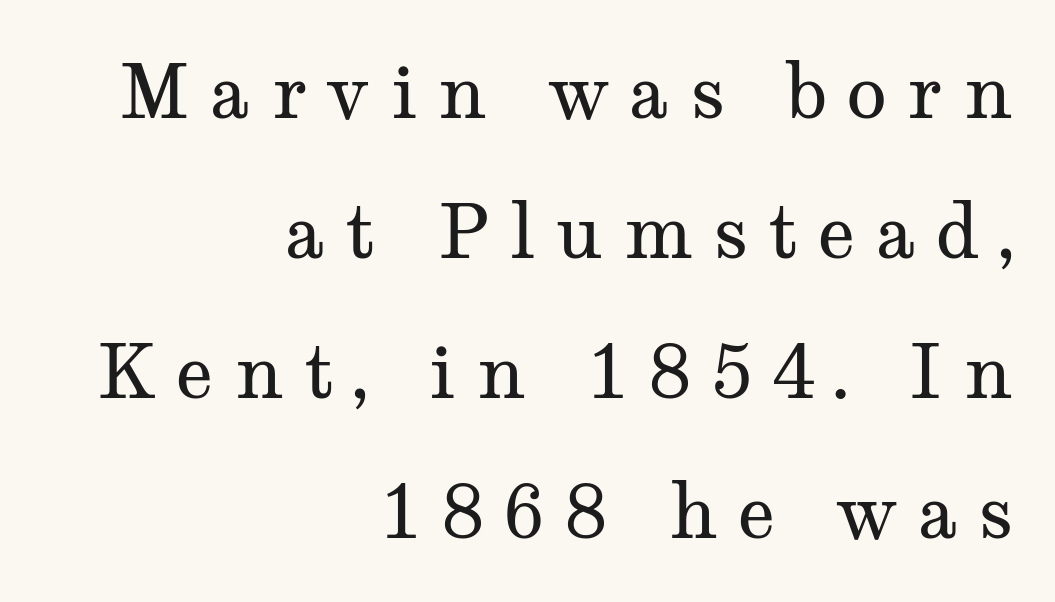
{"serif": "yes", "italic": "no", "bold": "no", "weight": "regular", "width": "wide", "stroke_contrast": "medium", "x_height": "medium", "monospaced": "no", "underline": "no", "align": "right", "line_spacing_ratio": 1.89, "letter_spacing": "wide", "letter_spacing_em": 0.27, "glyph_px": 74}
